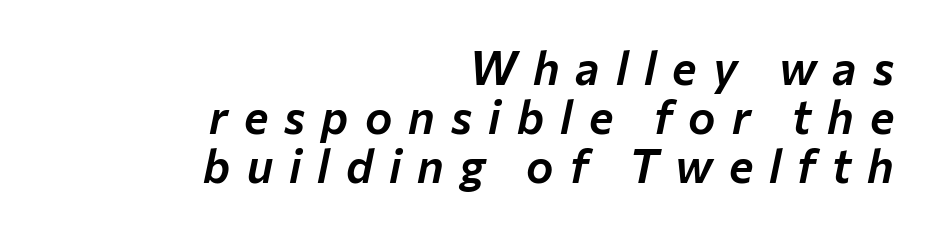
{"italic": "yes", "lean": "right", "slant_degrees": 12, "width": "normal", "stroke_contrast": "low", "x_height": "medium", "monospaced": "no", "underline": "no", "align": "right", "line_spacing": "tight", "line_spacing_ratio": 1.07, "letter_spacing": "wide", "letter_spacing_em": 0.35, "glyph_px": 46}
